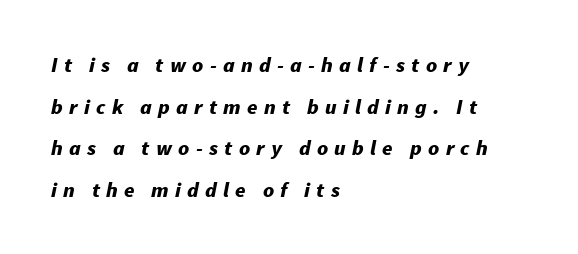
Q: Is the text bold? A: Yes.
Q: Is the text italic (slanted)? A: Yes, it leans right by about 11 degrees.
Q: Is the text underlined? A: No.
Q: How is the paragraph aligned? A: Left-aligned.
Q: Is the spacing between letters normal or unusually wide? A: Unusually wide.
Q: Is the spacing between lines tight, normal or loose? A: Loose.
